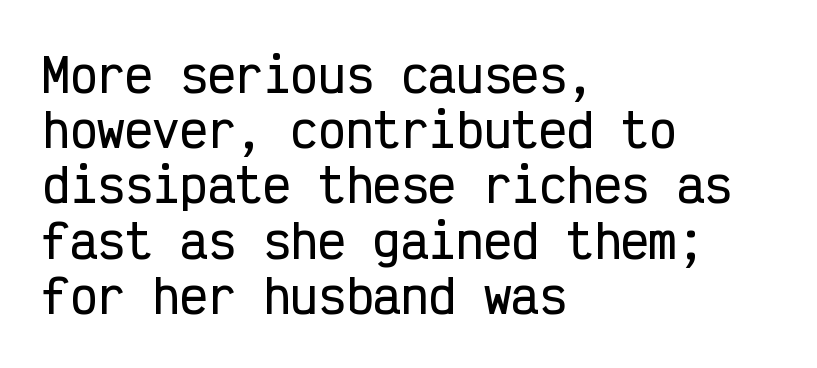
You could call the tracking neutral — neither tight nor loose. Observe the absence of serifs on each vertical stroke in this sample. Notice how the stems are strictly vertical — no italics here. The letters march in equal steps, a hallmark of fixed-pitch type. Lines of text with bare space underneath.
